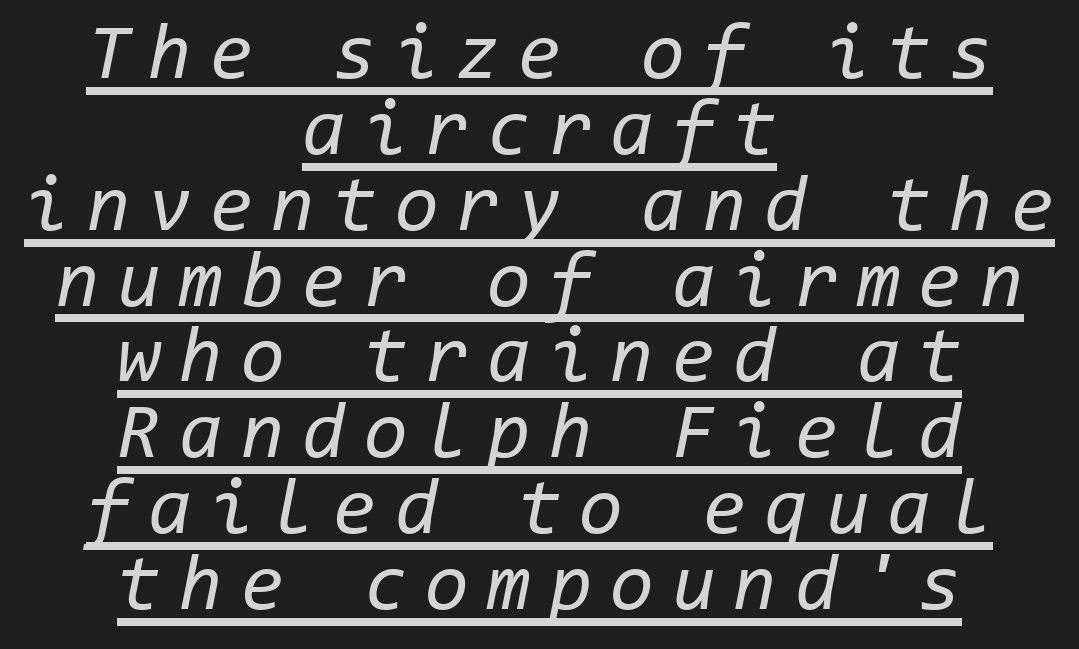
{"italic": "yes", "lean": "right", "slant_degrees": 11, "bold": "no", "weight": "regular", "width": "normal", "stroke_contrast": "low", "x_height": "medium", "monospaced": "yes", "underline": "yes", "align": "center", "line_spacing": "tight", "line_spacing_ratio": 0.96, "letter_spacing": "wide", "letter_spacing_em": 0.23, "glyph_px": 79}
